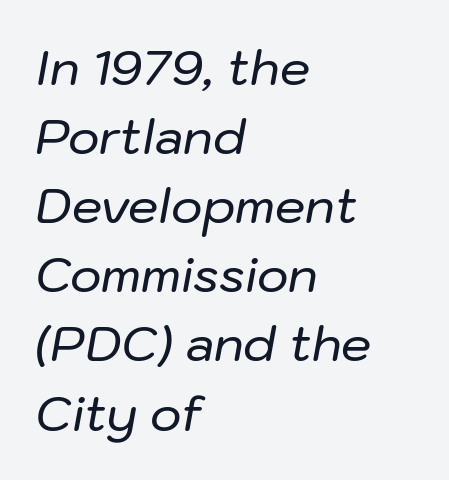
{"italic": "yes", "lean": "right", "slant_degrees": 10, "width": "normal", "stroke_contrast": "low", "x_height": "medium", "monospaced": "no", "underline": "no", "align": "left", "line_spacing": "normal", "line_spacing_ratio": 1.44, "letter_spacing": "normal", "letter_spacing_em": 0.0, "glyph_px": 48}
